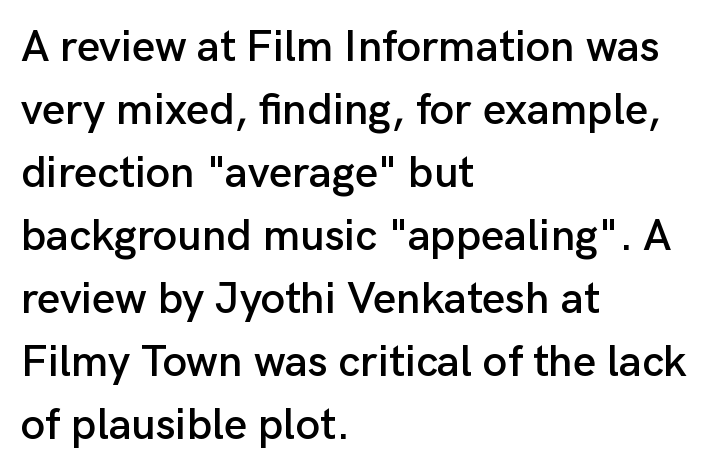
{"serif": "no", "italic": "no", "width": "normal", "stroke_contrast": "low", "x_height": "medium", "monospaced": "no", "underline": "no", "align": "left", "line_spacing": "normal", "line_spacing_ratio": 1.43, "letter_spacing": "normal", "letter_spacing_em": 0.0, "glyph_px": 44}
